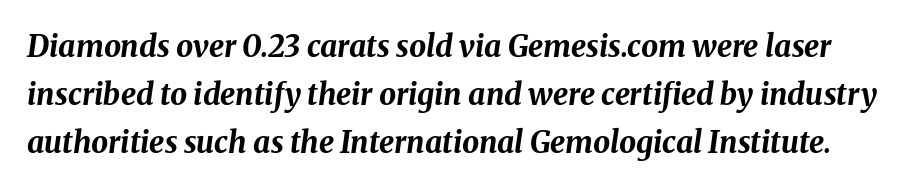
Q: Is the text bold? A: Yes.
Q: Is the text italic (slanted)? A: Yes, it leans right by about 8 degrees.
Q: Is the text underlined? A: No.
Q: Is the spacing between letters normal or unusually wide? A: Normal.
Q: Is the spacing between lines tight, normal or loose? A: Normal.
Q: Width (condensed, normal, or wide)? A: Normal.
Q: Stroke contrast? A: Medium.
Q: x-height? A: Medium.
Q: Monospaced? A: No.
